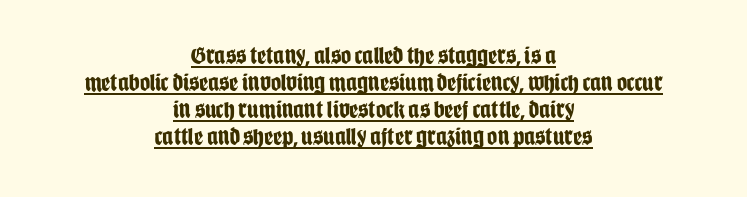
{"italic": "no", "bold": "yes", "underline": "yes", "align": "center", "line_spacing": "tight", "line_spacing_ratio": 1.08, "letter_spacing": "normal", "letter_spacing_em": 0.0, "glyph_px": 25}
